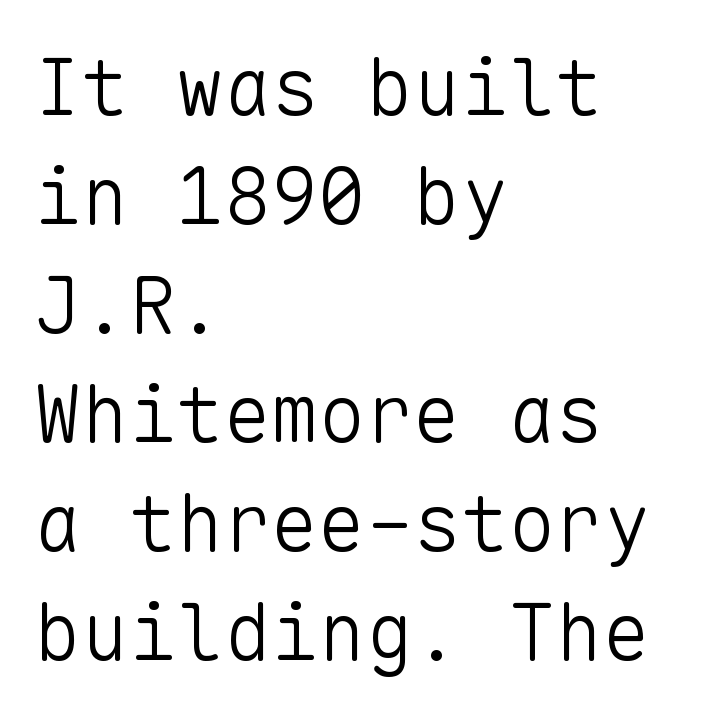
The image shows 79 px light sans-serif type, upright, monospaced; set left-aligned, normal line spacing (1.38x), normal letter spacing, not underlined; low stroke contrast and a medium x-height.
